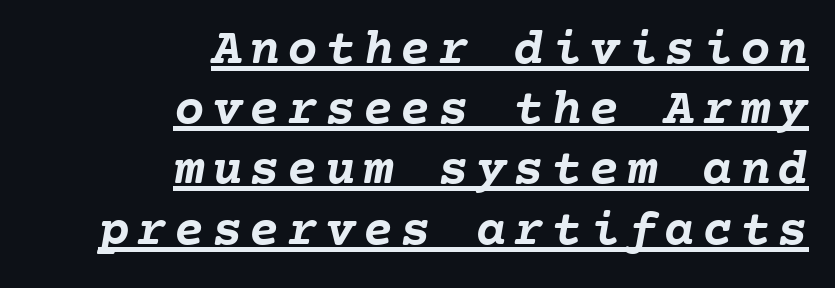
{"bold": "yes", "weight": "semibold", "width": "normal", "stroke_contrast": "low", "x_height": "medium", "monospaced": "yes", "underline": "yes", "align": "right", "line_spacing_ratio": 1.18, "glyph_px": 51}
